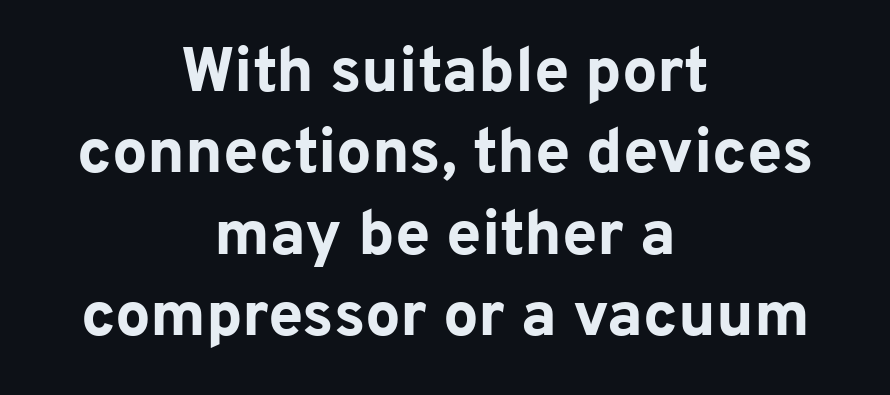
The image shows 63 px bold sans-serif type, upright; set centered, normal line spacing (1.29x), normal letter spacing, not underlined; low stroke contrast and a medium x-height.
